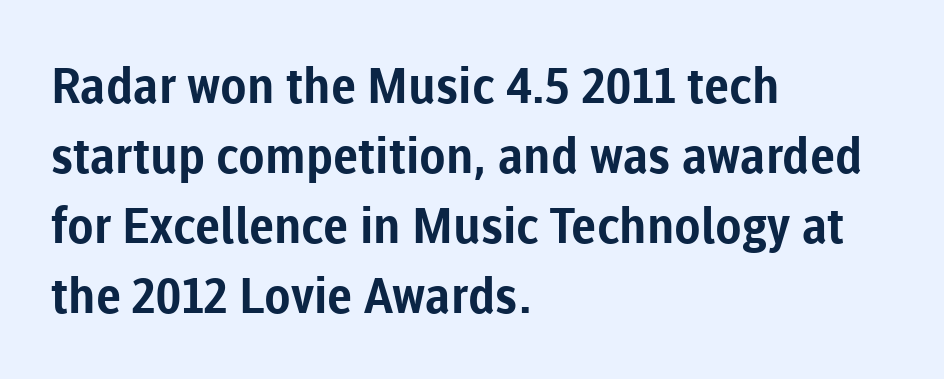
The rendering uses natural spacing where letterforms have individual widths. Is this a sans? Yes — the strokes have no serifs. In terms of posture, this sample is upright. The ragged edge is on the right, which tells us the setting is flush left. Here the glyphs are tracked normally, forming tight word shapes.
